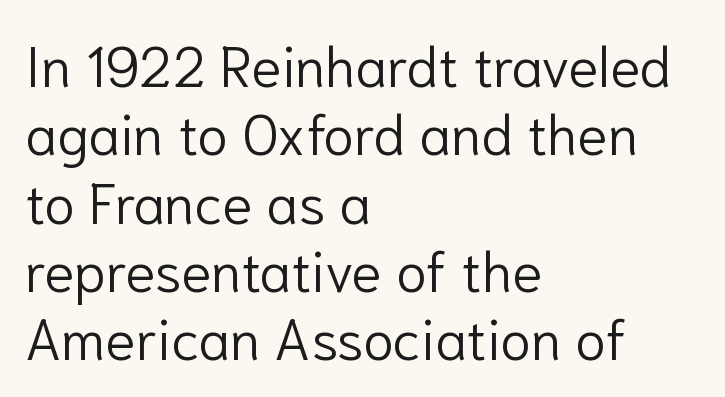
Q: Is the text bold? A: No.
Q: Is the text italic (slanted)? A: No, it is upright.
Q: Is the typeface a serif or a sans-serif typeface? A: Sans-serif.
Q: Is the text underlined? A: No.
Q: How is the paragraph aligned? A: Left-aligned.
Q: Is the spacing between letters normal or unusually wide? A: Normal.
Q: Width (condensed, normal, or wide)? A: Normal.
Q: Stroke contrast? A: Low.
Q: x-height? A: Medium.
Q: Monospaced? A: No.
